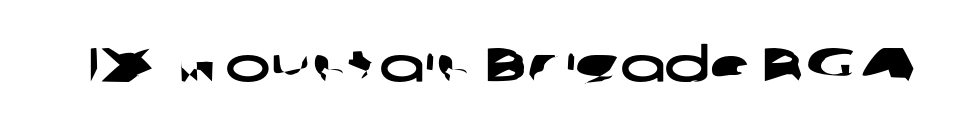
The image shows 48 px wide sans-serif type; set normal letter spacing, not underlined; low stroke contrast and a medium x-height.
